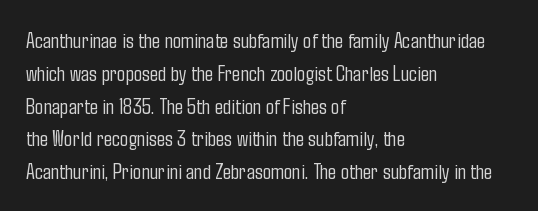
Q: Is the text bold? A: No.
Q: Is the text italic (slanted)? A: No, it is upright.
Q: Is the text underlined? A: No.
Q: How is the paragraph aligned? A: Left-aligned.
Q: Is the spacing between letters normal or unusually wide? A: Normal.
Q: Is the spacing between lines tight, normal or loose? A: Normal.
